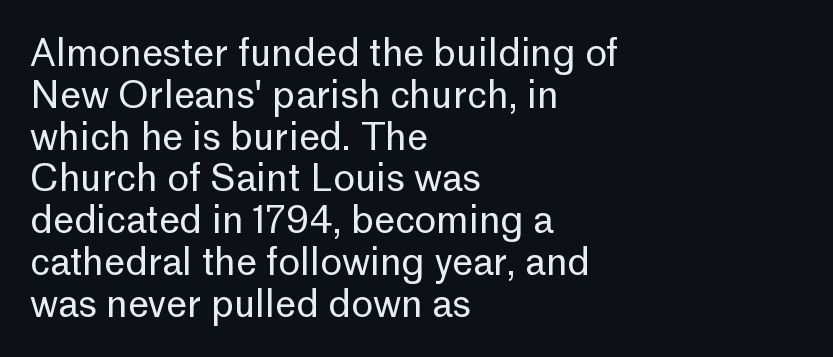
{"serif": "no", "italic": "no", "bold": "no", "weight": "regular", "width": "normal", "stroke_contrast": "low", "x_height": "medium", "monospaced": "no", "underline": "no", "align": "left", "line_spacing": "tight", "line_spacing_ratio": 1.13, "letter_spacing": "normal", "letter_spacing_em": 0.0, "glyph_px": 37}
